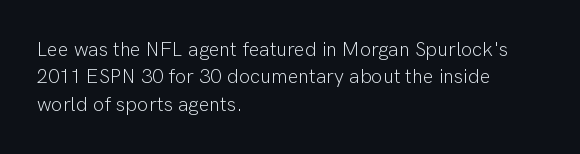
Caption: standard tracking, unaltered. Alignment: flush left. Line spacing here is normal. Weight: not bold — regular or lighter.
